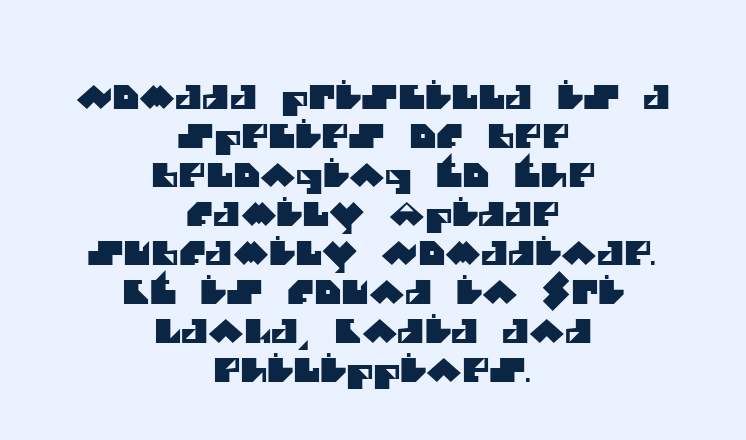
Proportional: the letters do not fall into vertical columns. The characters display no serif detailing; their extremities are plain. Where is the straight margin? There isn't one; the lines are centered. In terms of letterspacing, this is plain default setting. This rendering features lettering with no underline.
